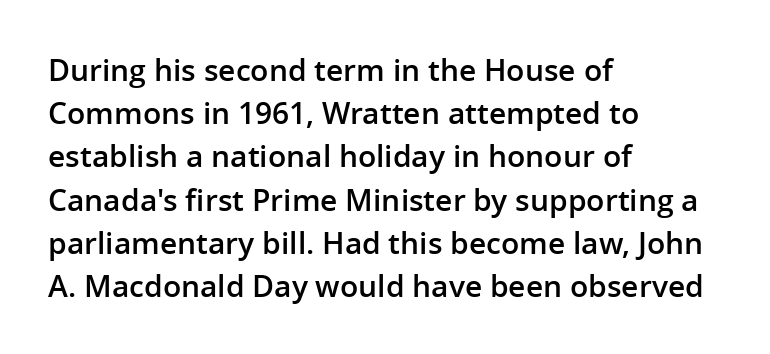
Q: Is the text bold? A: Semi-bold.
Q: Is the text italic (slanted)? A: No, it is upright.
Q: Is the typeface a serif or a sans-serif typeface? A: Sans-serif.
Q: Is the text underlined? A: No.
Q: How is the paragraph aligned? A: Left-aligned.
Q: Is the spacing between letters normal or unusually wide? A: Normal.
Q: Is the spacing between lines tight, normal or loose? A: Normal.
Q: Width (condensed, normal, or wide)? A: Normal.
Q: Stroke contrast? A: Low.
Q: x-height? A: Medium.
Q: Monospaced? A: No.
